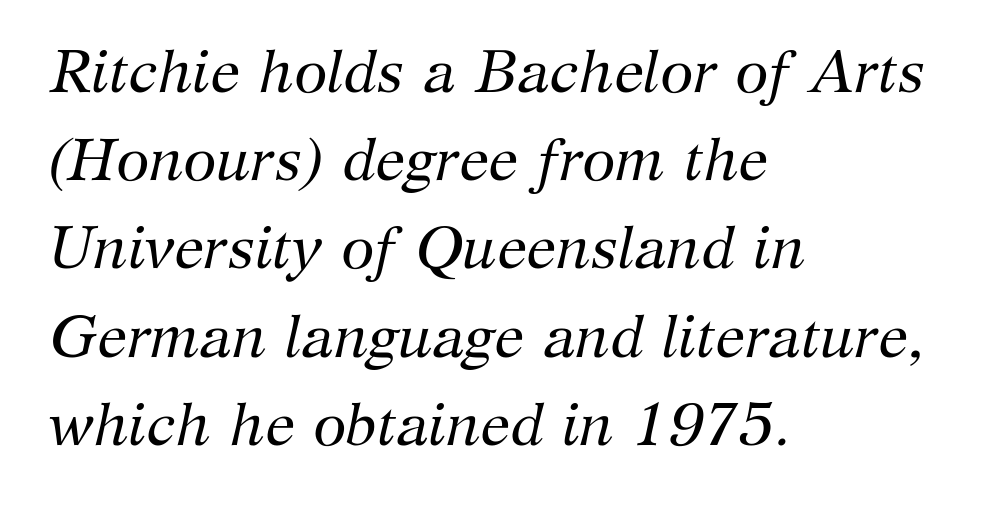
Q: Is the text bold? A: No.
Q: Is the text italic (slanted)? A: Yes, it leans right by about 12 degrees.
Q: Is the typeface a serif or a sans-serif typeface? A: Serif.
Q: Is the text underlined? A: No.
Q: How is the paragraph aligned? A: Left-aligned.
Q: Is the spacing between letters normal or unusually wide? A: Normal.
Q: Is the spacing between lines tight, normal or loose? A: Normal.
Q: Width (condensed, normal, or wide)? A: Normal.
Q: Stroke contrast? A: Medium.
Q: x-height? A: Medium.
Q: Monospaced? A: No.
